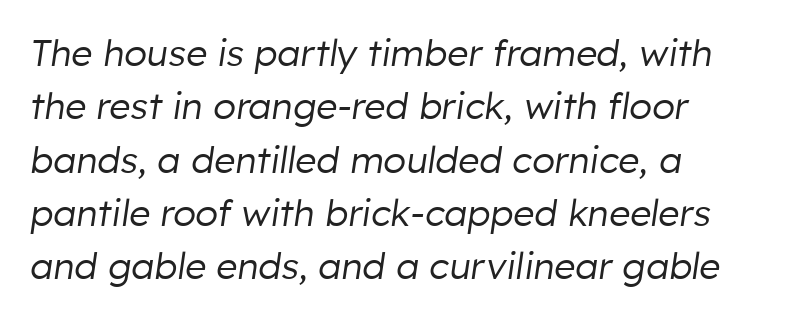
The image shows 37 px regular-weight type, italic (leaning right); set left-aligned, normal line spacing (1.44x), normal letter spacing, not underlined; low stroke contrast and a medium x-height.
